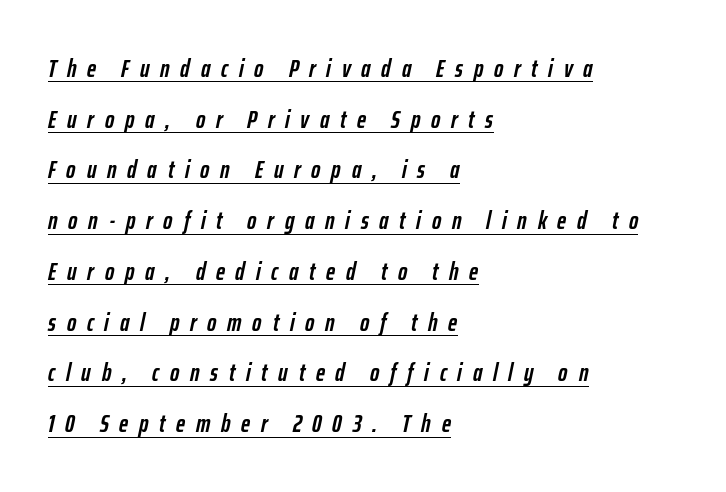
These lines are set flush left with a ragged right edge. Strong, thick strokes mark this as bold type. Is the letter spacing exaggerated? Yes — the characters are pushed far apart. Every word sits above its own underline. This sample trades compactness for vertical openness between lines.
